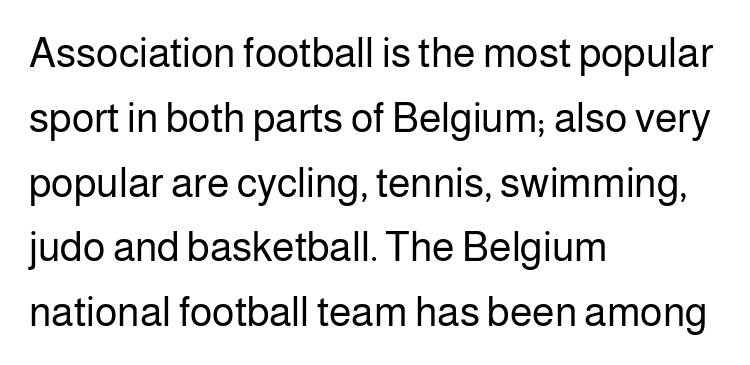
Q: Is the text bold? A: No.
Q: Is the text italic (slanted)? A: No, it is upright.
Q: Is the typeface a serif or a sans-serif typeface? A: Sans-serif.
Q: Is the text underlined? A: No.
Q: How is the paragraph aligned? A: Left-aligned.
Q: Is the spacing between letters normal or unusually wide? A: Normal.
Q: Is the spacing between lines tight, normal or loose? A: Normal.
Q: Width (condensed, normal, or wide)? A: Normal.
Q: Stroke contrast? A: Low.
Q: x-height? A: Medium.
Q: Monospaced? A: No.
